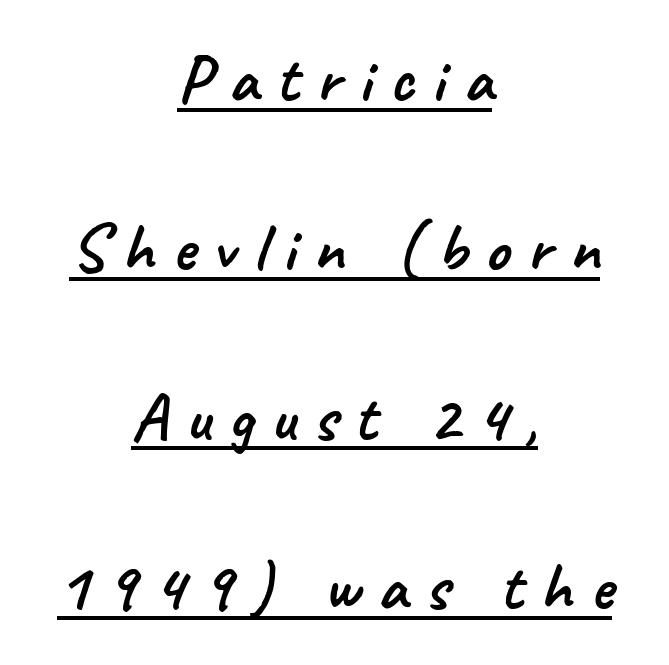
The image shows 68 px sans-serif type; set centered, loose line spacing (2.49x), unusually wide letter spacing (+0.26 em), underlined; low stroke contrast and a small x-height.
